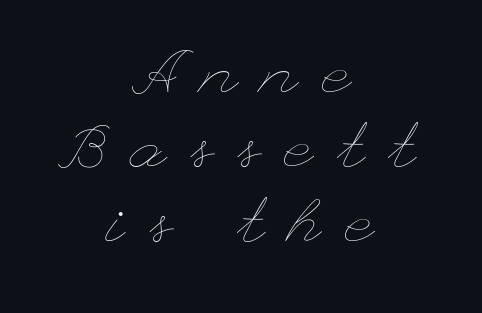
{"bold": "no", "weight": "thin", "width": "wide", "stroke_contrast": "low", "x_height": "small", "underline": "no", "align": "center", "line_spacing_ratio": 1.2, "letter_spacing": "wide", "letter_spacing_em": 0.4, "glyph_px": 62}
